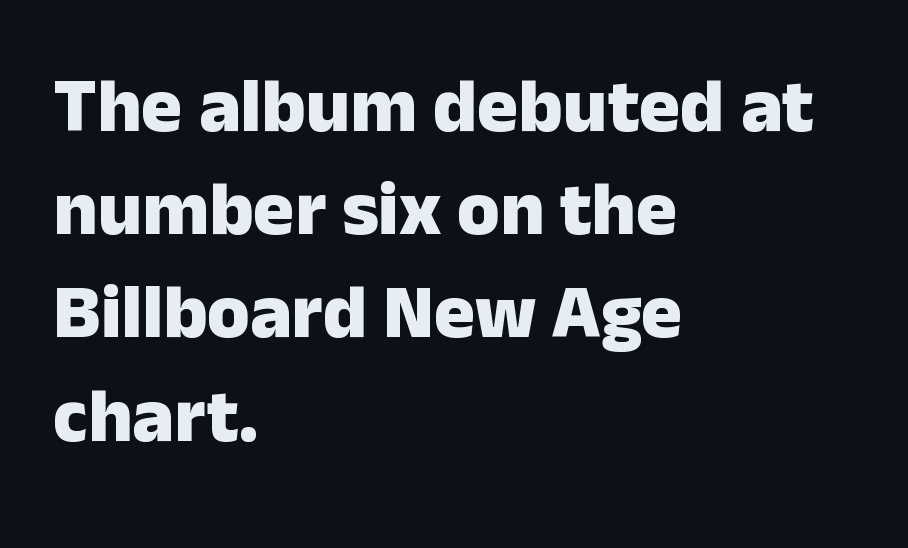
Q: Is the text bold? A: Yes.
Q: Is the text italic (slanted)? A: No, it is upright.
Q: Is the typeface a serif or a sans-serif typeface? A: Sans-serif.
Q: Is the text underlined? A: No.
Q: How is the paragraph aligned? A: Left-aligned.
Q: Is the spacing between letters normal or unusually wide? A: Normal.
Q: Is the spacing between lines tight, normal or loose? A: Normal.
Q: Width (condensed, normal, or wide)? A: Normal.
Q: Stroke contrast? A: Low.
Q: x-height? A: Medium.
Q: Monospaced? A: No.
